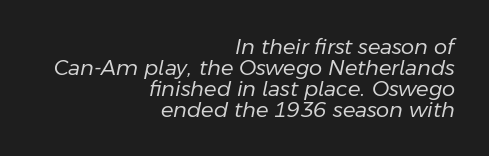
The image shows 21 px text type, italic (leaning right); set right-aligned, tight line spacing (1.0x), normal letter spacing, not underlined.
